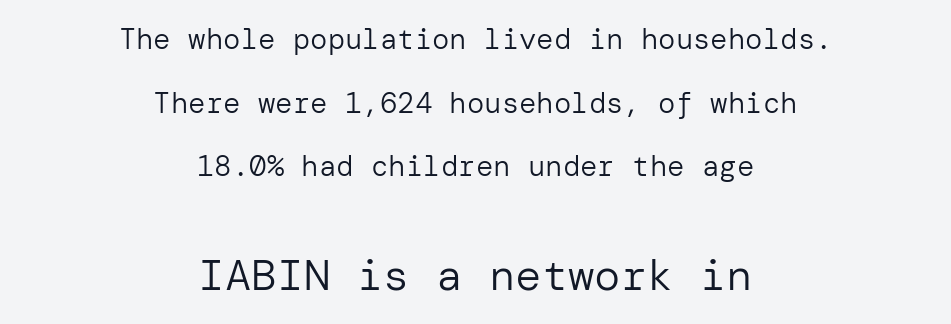
{"serif": "no", "italic": "no", "bold": "no", "weight": "regular", "width": "normal", "stroke_contrast": "low", "x_height": "medium", "underline": "no", "align": "center", "line_spacing": "loose", "line_spacing_ratio": 2.19, "letter_spacing": "normal", "letter_spacing_em": 0.0, "larger_block": "second", "size_ratio": 1.52, "glyph_px": 44}
